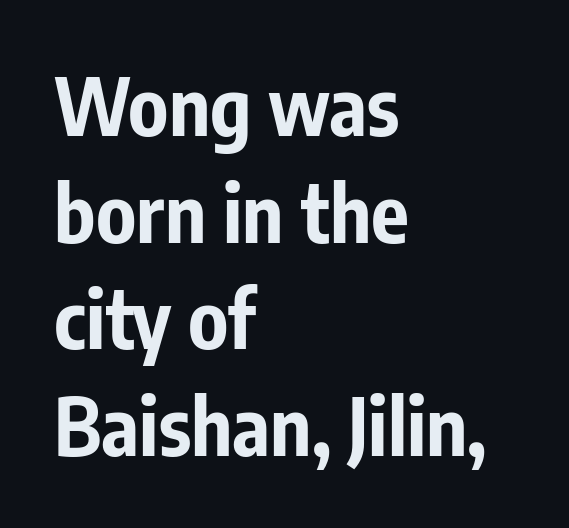
How heavy is the stroke? Heavy — this is a bold. These lines keep a tight, regular rhythm from letter to letter. The block of text has a typical density, with ordinary space between rows. Ascenders rise straight up at ninety degrees.
